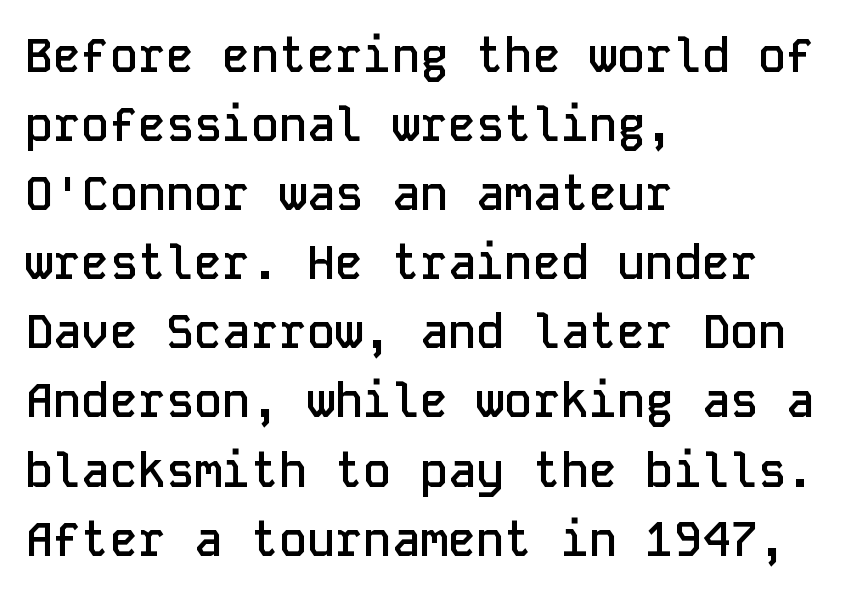
Q: Is the text bold? A: Semi-bold.
Q: Is the text italic (slanted)? A: No, it is upright.
Q: Is the typeface a serif or a sans-serif typeface? A: Sans-serif.
Q: Is the text underlined? A: No.
Q: How is the paragraph aligned? A: Left-aligned.
Q: Is the spacing between letters normal or unusually wide? A: Normal.
Q: Is the spacing between lines tight, normal or loose? A: Normal.
Q: Width (condensed, normal, or wide)? A: Normal.
Q: Stroke contrast? A: Low.
Q: x-height? A: Medium.
Q: Monospaced? A: Yes.
